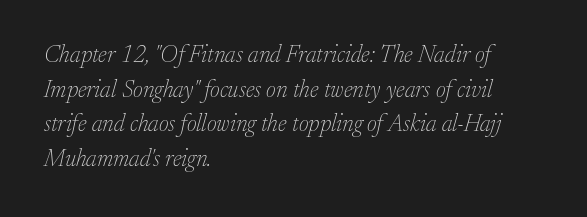
The image shows 24 px text type, italic (leaning right); set left-aligned, normal line spacing (1.44x), normal letter spacing, not underlined.
